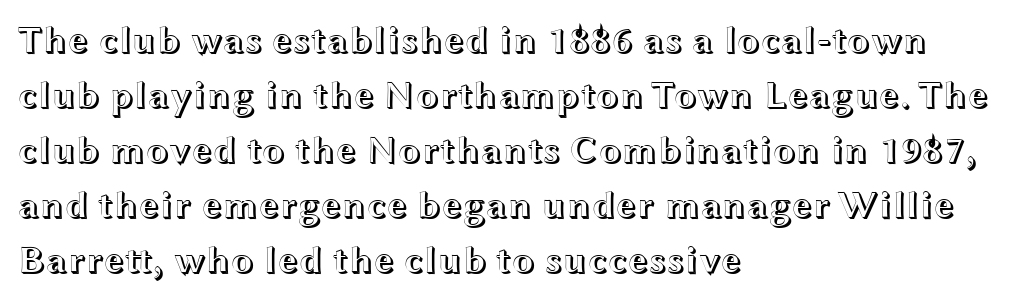
Q: Is the text italic (slanted)? A: No, it is upright.
Q: Is the text underlined? A: No.
Q: How is the paragraph aligned? A: Left-aligned.
Q: Is the spacing between letters normal or unusually wide? A: Normal.
Q: Is the spacing between lines tight, normal or loose? A: Normal.
Q: Width (condensed, normal, or wide)? A: Wide.
Q: x-height? A: Medium.
Q: Monospaced? A: No.
